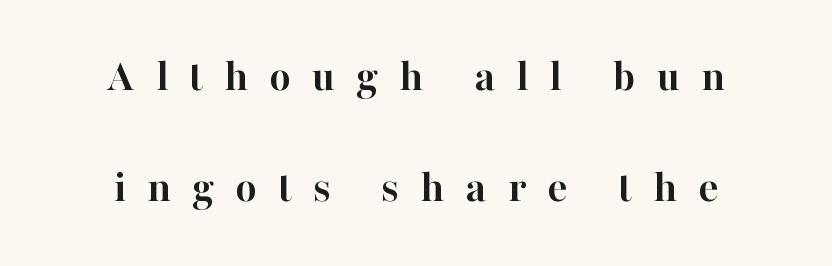
Q: Is the text bold? A: Yes.
Q: Is the text italic (slanted)? A: No, it is upright.
Q: Is the typeface a serif or a sans-serif typeface? A: Serif.
Q: Is the text underlined? A: No.
Q: How is the paragraph aligned? A: Centered.
Q: Is the spacing between letters normal or unusually wide? A: Unusually wide.
Q: Is the spacing between lines tight, normal or loose? A: Loose.
Q: Width (condensed, normal, or wide)? A: Normal.
Q: Stroke contrast? A: High.
Q: x-height? A: Medium.
Q: Monospaced? A: No.
